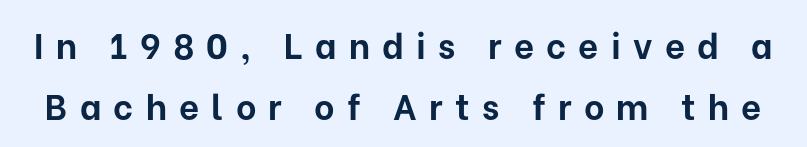
The image shows 35 px bold sans-serif type, upright; set line spacing 1.74x, unusually wide letter spacing (+0.35 em), not underlined; low stroke contrast and a medium x-height.
